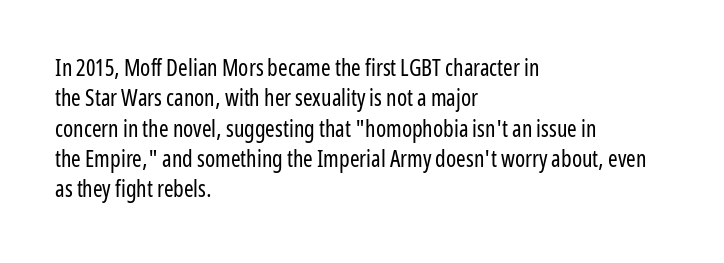
{"italic": "no", "bold": "no", "underline": "no", "align": "left", "line_spacing": "normal", "line_spacing_ratio": 1.32, "letter_spacing": "normal", "letter_spacing_em": 0.0, "glyph_px": 23}
